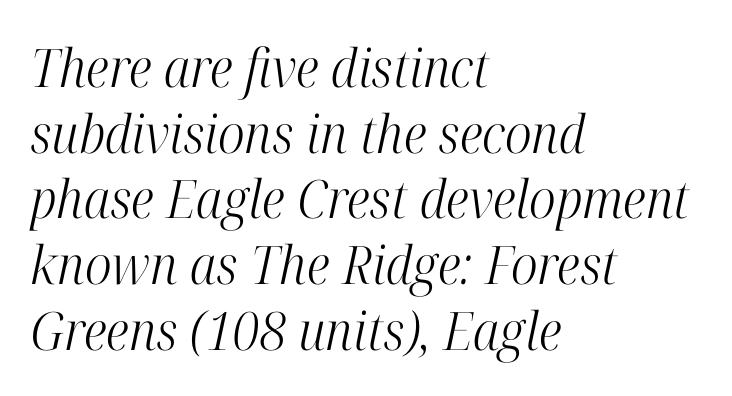
These lines are rendered in a variable-pitch font. Inter-character spacing is left at the font's built-in metrics. The passage shown is typeset with a serif family. The glyphs are unaccompanied by any horizontal stroke below them.
